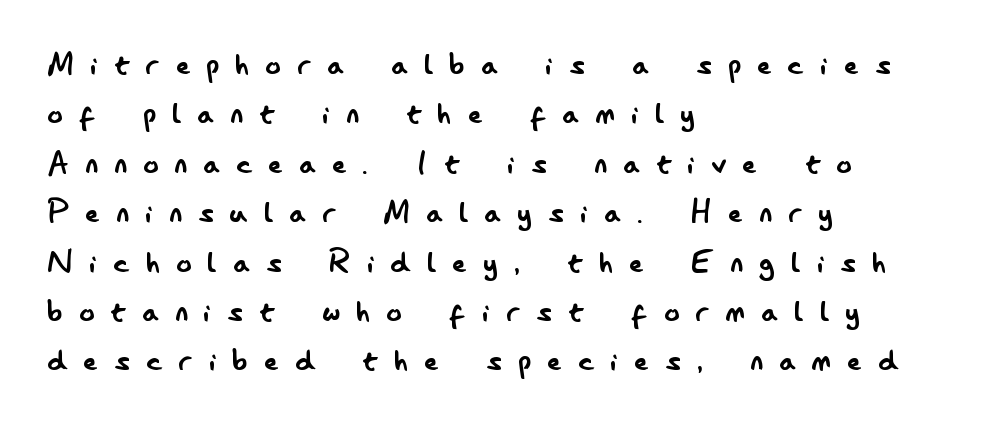
Leftover space on each line is placed entirely after the last word. This sample uses an upright cut, with every glyph sitting square on the baseline. The letters advance in unequal steps, a hallmark of proportional type. The type family on display is of the sans-serif kind. Interline gaps are of average width in this sample. No chunkiness to these letters — they're not bold.
